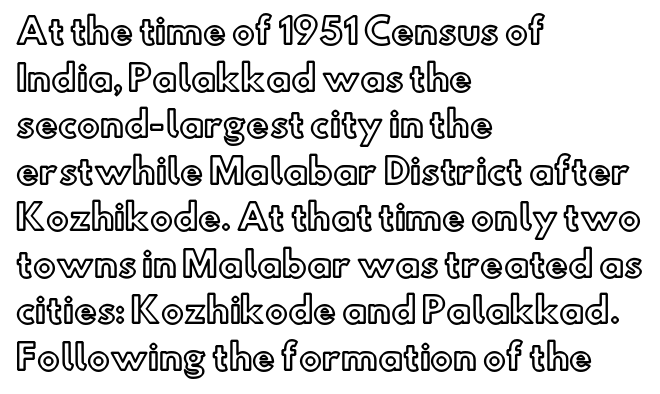
The image shows 34 px text type, upright; set left-aligned, normal line spacing (1.37x), normal letter spacing, not underlined; a small x-height.
